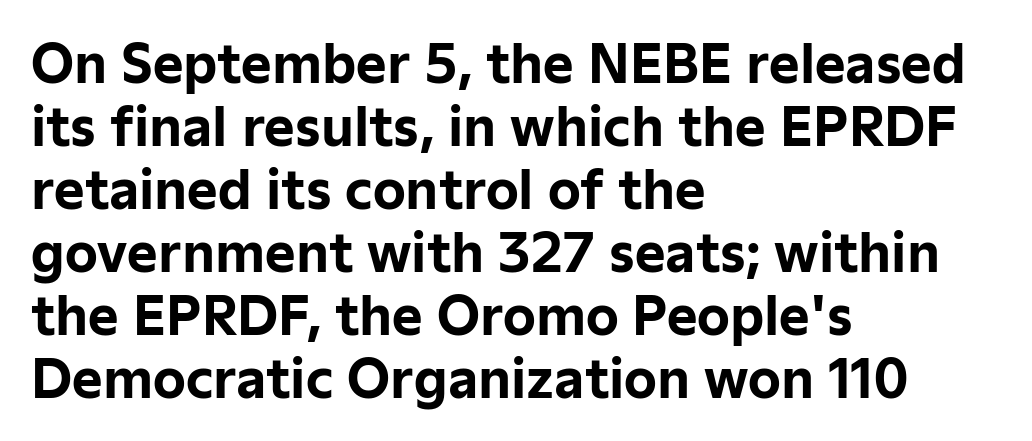
{"serif": "no", "italic": "no", "bold": "yes", "weight": "bold", "width": "normal", "stroke_contrast": "low", "x_height": "medium", "monospaced": "no", "underline": "no", "align": "left", "line_spacing_ratio": 1.21, "letter_spacing": "normal", "letter_spacing_em": 0.0, "glyph_px": 52}
